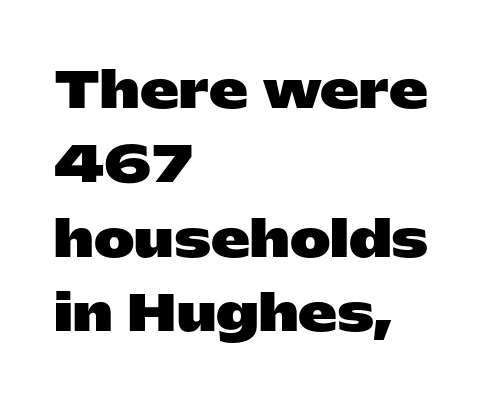
The image shows 49 px heavy, wide sans-serif type, upright; set left-aligned, normal line spacing (1.52x), normal letter spacing, not underlined; low stroke contrast and a medium x-height.
